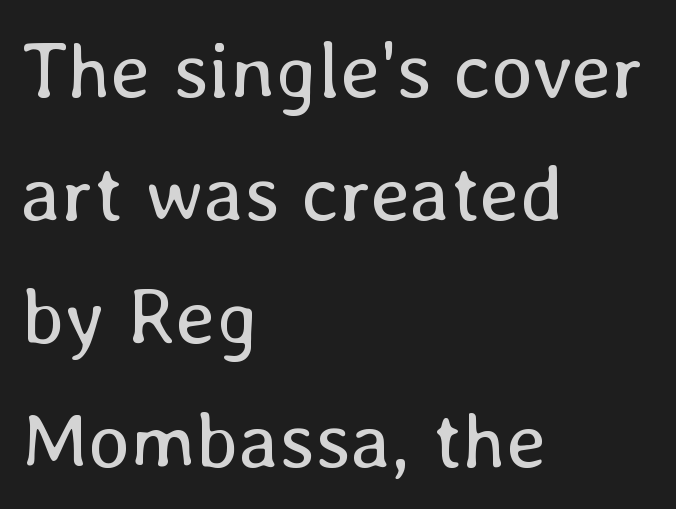
{"italic": "no", "bold": "no", "weight": "regular", "width": "normal", "stroke_contrast": "low", "x_height": "medium", "monospaced": "no", "underline": "no", "align": "left", "line_spacing": "normal", "line_spacing_ratio": 1.54, "letter_spacing": "normal", "letter_spacing_em": 0.0, "glyph_px": 80}
